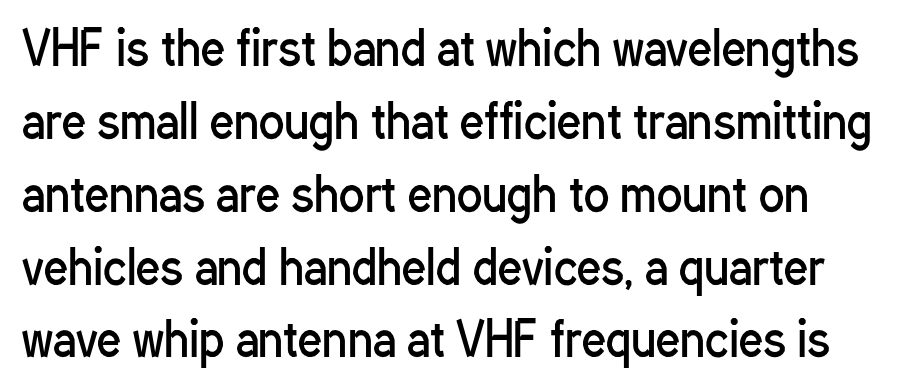
What kind of face is this? One without serifs — a sans. These lines are rendered in a variable-pitch font. The line texture is even and compact thanks to regular tracking. The space between consecutive lines is moderate. Lines of text with bare space underneath.
